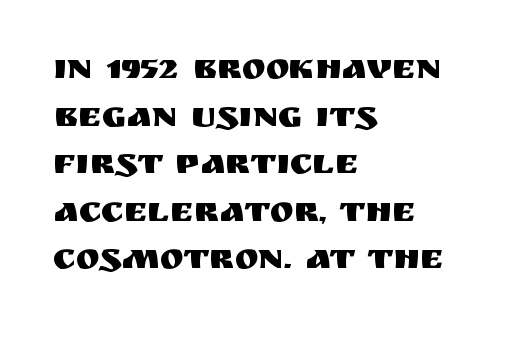
The image shows 36 px sans-serif type, upright; set left-aligned, normal line spacing (1.32x), normal letter spacing, not underlined; medium stroke contrast and a large x-height.
